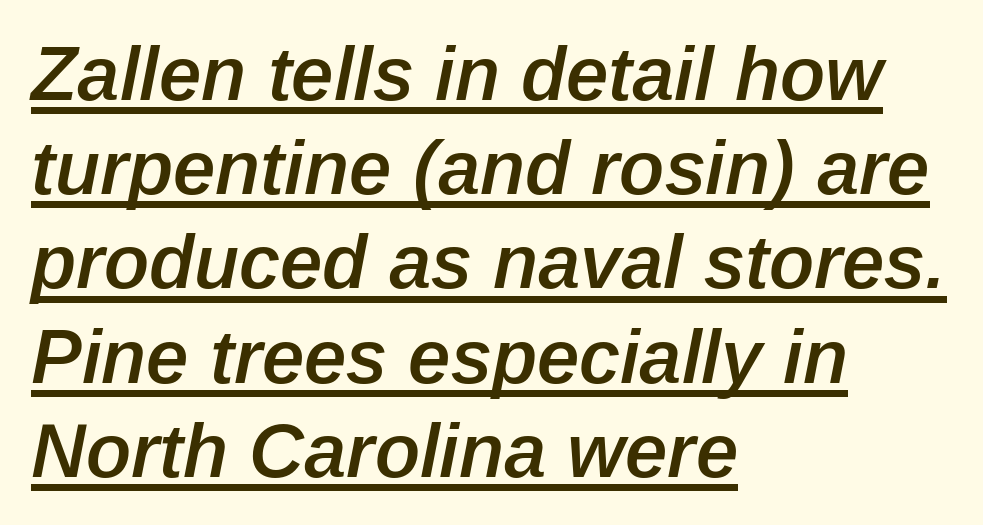
Emphasis by weight is partial: semibold. Slant detected: the letters are inclined. You could call the tracking neutral — neither tight nor loose. This is underlined copy, the kind a proofreader might mark for attention. This sample has the flowing, uneven cadence of proportional lettering. All the whitespace from short lines collects on the right.
